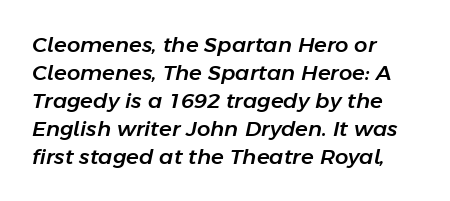
The tracking reads as untouched default to a designer's eye. The rendering uses a moderate line-height, typical for paragraphs. Designer's note — italics engaged. Only glyphs here, with clear space below each row. Layout note: lines flush left.
